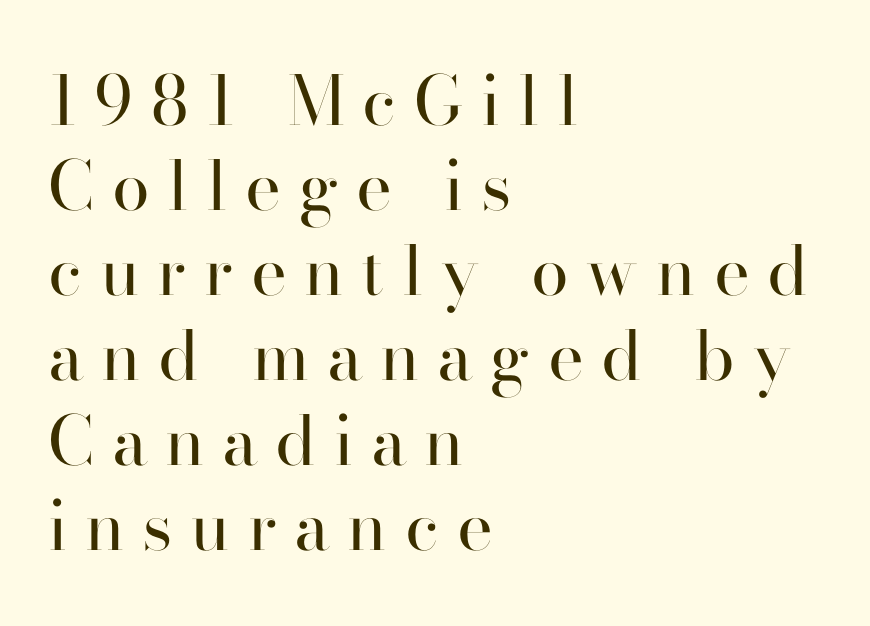
If you measured baseline to baseline, you'd find a middling distance. Vertical strokes here are truly vertical. Each row of text sits above clean, open space. Leftover space on each line is placed entirely after the last word. The rendering uses natural spacing where letterforms have individual widths.
